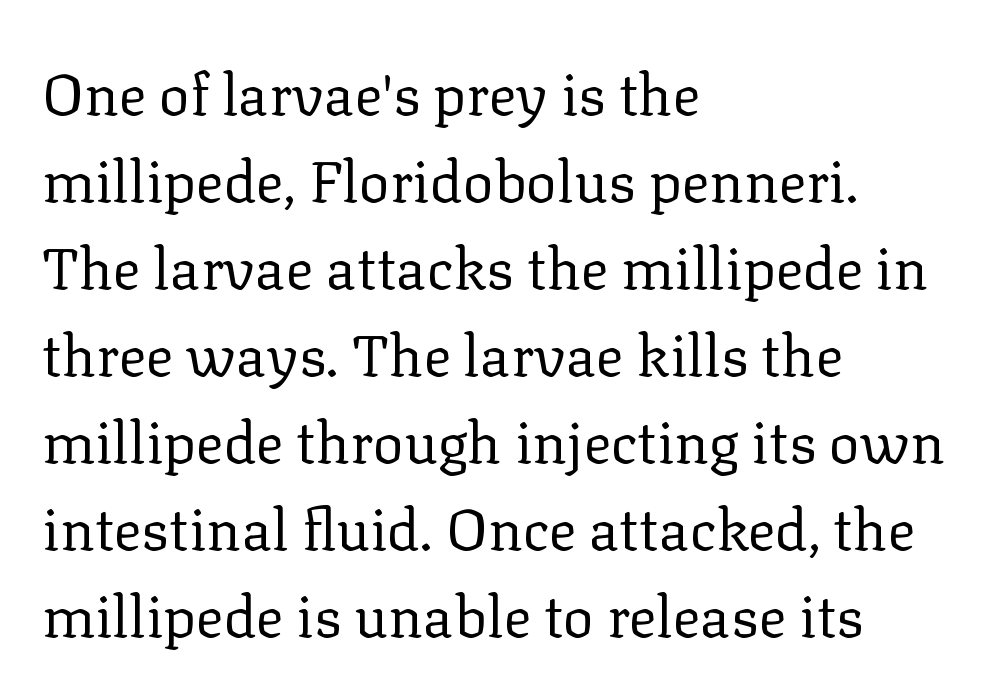
The type sits square on the baseline with zero lean. The line-height multiplier appears to be the usual default. Nothing heavy about these letters — not bold at all. Is this a fixed-width face? No — the glyphs have proportional, varying widths.
